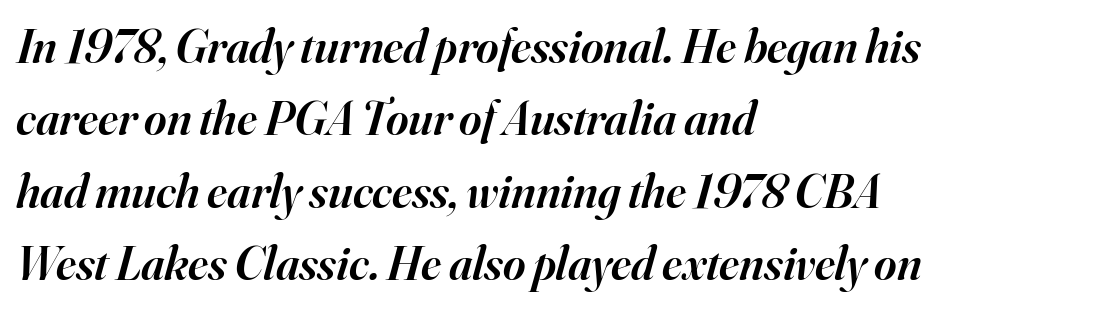
{"serif": "yes", "italic": "yes", "lean": "right", "slant_degrees": 16, "bold": "semi", "weight": "semibold", "width": "normal", "stroke_contrast": "high", "x_height": "small", "monospaced": "no", "underline": "no", "align": "left", "line_spacing": "normal", "line_spacing_ratio": 1.51, "letter_spacing": "normal", "letter_spacing_em": 0.0, "glyph_px": 48}
